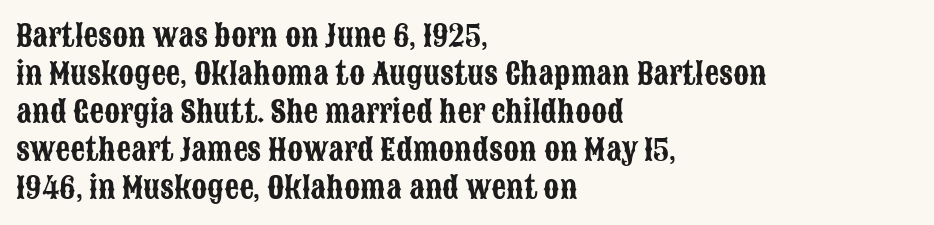
{"serif": "no", "italic": "no", "width": "condensed", "stroke_contrast": "low", "x_height": "large", "monospaced": "no", "underline": "no", "align": "left", "line_spacing": "normal", "line_spacing_ratio": 1.31, "letter_spacing": "normal", "letter_spacing_em": 0.0, "glyph_px": 29}
